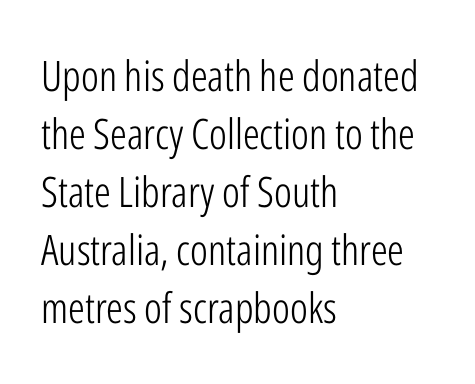
{"serif": "no", "italic": "no", "bold": "no", "weight": "light", "width": "condensed", "stroke_contrast": "low", "x_height": "medium", "monospaced": "no", "underline": "no", "align": "left", "line_spacing": "normal", "line_spacing_ratio": 1.38, "letter_spacing": "normal", "letter_spacing_em": 0.0, "glyph_px": 42}
